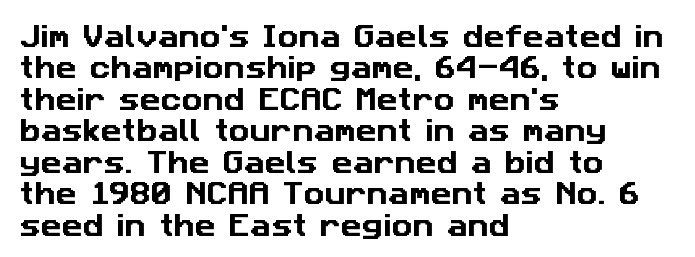
The image shows 26 px text type; set left-aligned, line spacing 1.21x, normal letter spacing, not underlined.
